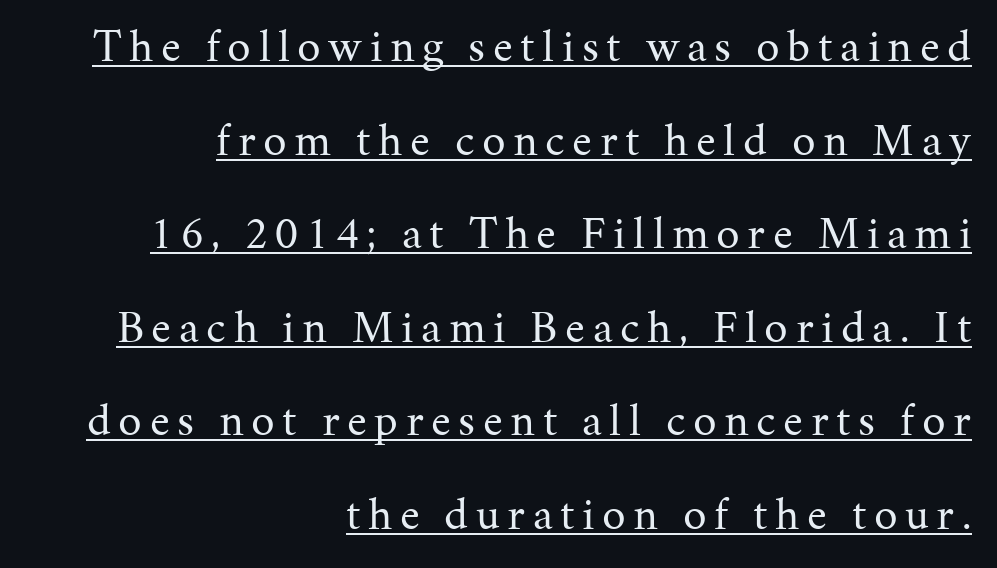
Q: Is the text bold? A: No.
Q: Is the text italic (slanted)? A: No, it is upright.
Q: Is the typeface a serif or a sans-serif typeface? A: Serif.
Q: Is the text underlined? A: Yes.
Q: How is the paragraph aligned? A: Right-aligned.
Q: Is the spacing between lines tight, normal or loose? A: Loose.
Q: Width (condensed, normal, or wide)? A: Normal.
Q: Stroke contrast? A: Medium.
Q: x-height? A: Medium.
Q: Monospaced? A: No.
